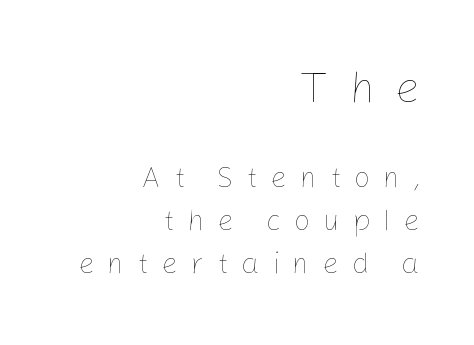
The image shows 44 px thin type, upright; set right-aligned, normal line spacing (1.49x), unusually wide letter spacing (+0.44 em), not underlined; the first (top) block is 1.52x larger; low stroke contrast and a medium x-height.
